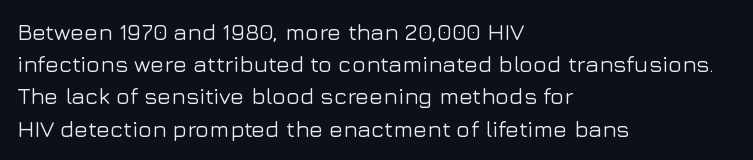
Q: Is the text italic (slanted)? A: No, it is upright.
Q: Is the text underlined? A: No.
Q: How is the paragraph aligned? A: Left-aligned.
Q: Is the spacing between letters normal or unusually wide? A: Normal.
Q: Is the spacing between lines tight, normal or loose? A: Normal.
